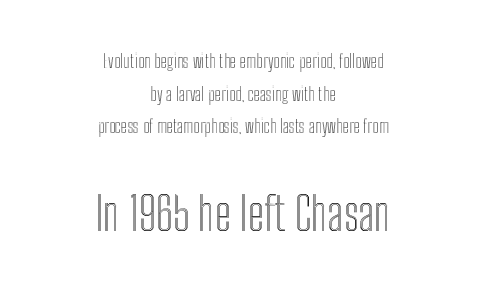
{"italic": "no", "width": "condensed", "x_height": "medium", "monospaced": "no", "underline": "no", "align": "center", "line_spacing_ratio": 1.81, "letter_spacing": "normal", "letter_spacing_em": 0.0, "larger_block": "second", "size_ratio": 2.56, "glyph_px": 46}
